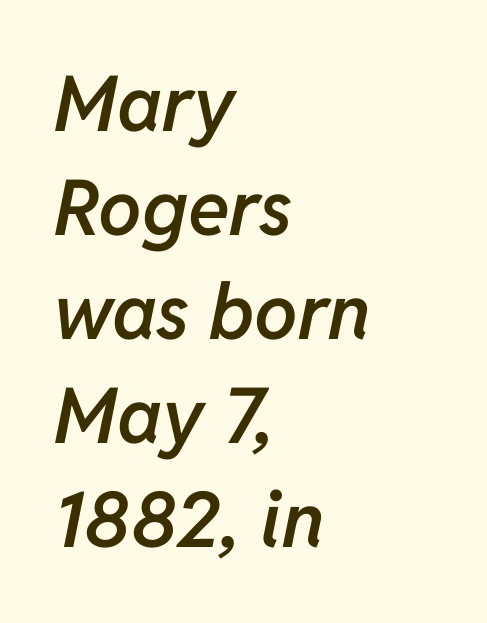
Each new line begins a customary step beneath the previous one. Looks like regular typesetting: each glyph gets only the width it needs. Slanted lettering throughout. Look at the stroke-to-counter ratio: somewhat heavy, a semibold. Spacing between characters is what you'd get straight out of the box.
